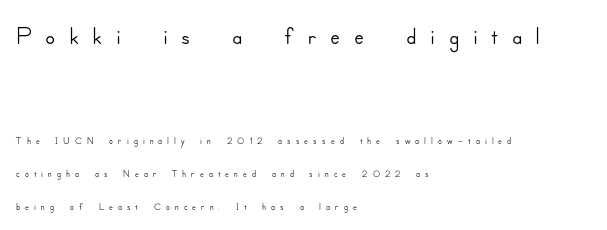
These lines are rendered in a variable-pitch font. Is there much room between lines? Yes — plenty of vertical air separates them. Rendered with straight, roman letterforms. Compare the two chunks: the upper has the greater cap height.
